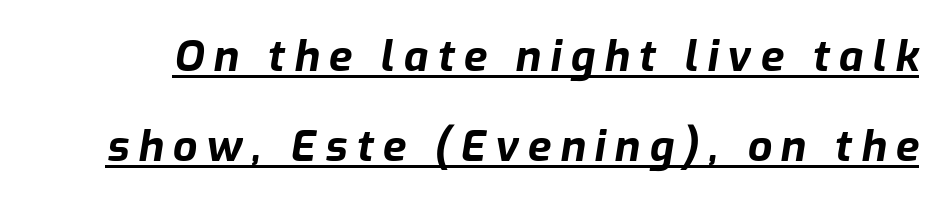
The image shows 43 px bold type, italic (leaning right); set loose line spacing (2.09x), unusually wide letter spacing (+0.21 em), underlined; low stroke contrast and a medium x-height.
